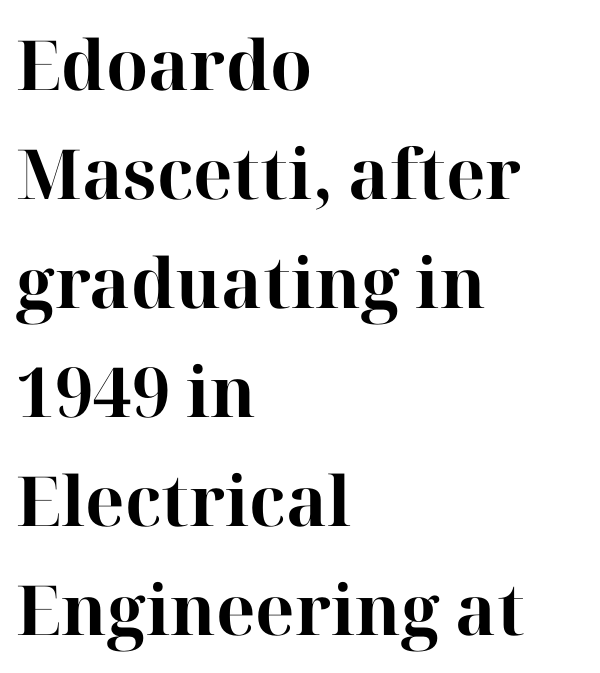
Q: Is the text bold? A: Yes.
Q: Is the text italic (slanted)? A: No, it is upright.
Q: Is the typeface a serif or a sans-serif typeface? A: Serif.
Q: Is the text underlined? A: No.
Q: How is the paragraph aligned? A: Left-aligned.
Q: Is the spacing between letters normal or unusually wide? A: Normal.
Q: Is the spacing between lines tight, normal or loose? A: Normal.
Q: Width (condensed, normal, or wide)? A: Normal.
Q: Stroke contrast? A: High.
Q: x-height? A: Medium.
Q: Monospaced? A: No.
